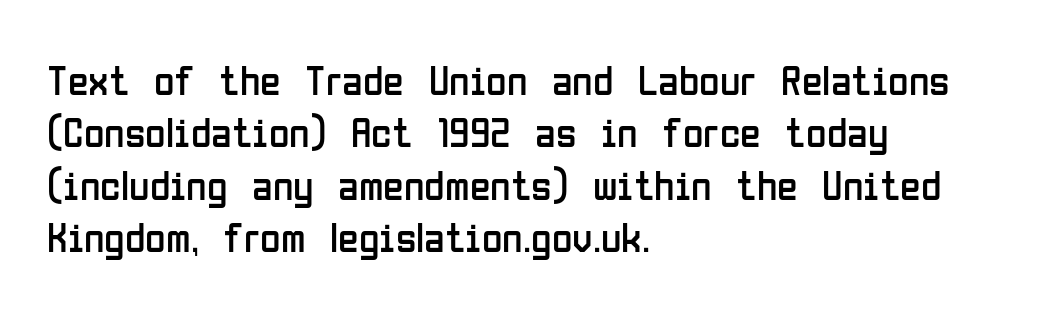
{"serif": "no", "italic": "no", "bold": "no", "weight": "regular", "width": "condensed", "stroke_contrast": "low", "x_height": "medium", "monospaced": "no", "underline": "no", "align": "left", "line_spacing": "normal", "line_spacing_ratio": 1.25, "letter_spacing": "normal", "letter_spacing_em": 0.0, "glyph_px": 42}
